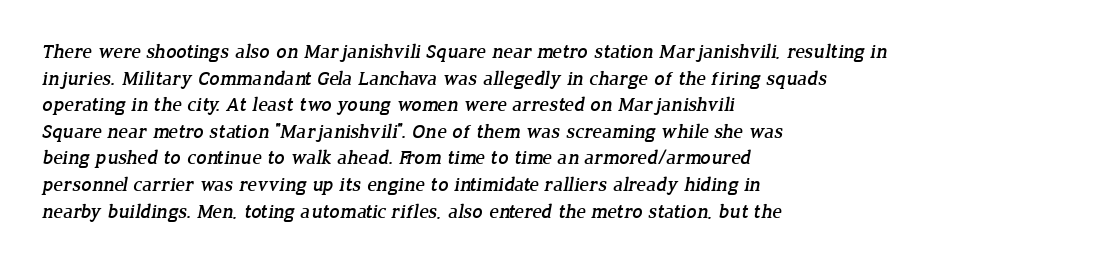
The image shows 20 px text type; set left-aligned, normal line spacing (1.33x), normal letter spacing, not underlined.
